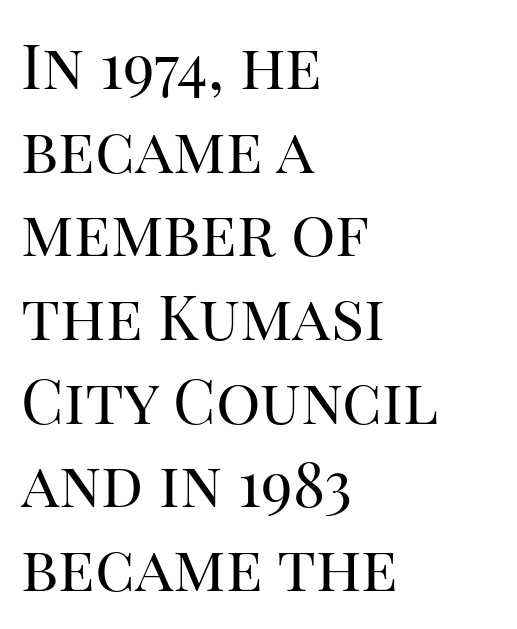
A typesetter would mark this as roman, not italic. Serifs: yes, visible at the terminals of the letterforms. What stands out about the letter spacing? Nothing — it is the standard amount. Caption: multi-line text, flush left, ragged right. Varying glyph widths throughout — classic text-font behaviour. Compared with a typical body face, this is equally light or lighter still.
